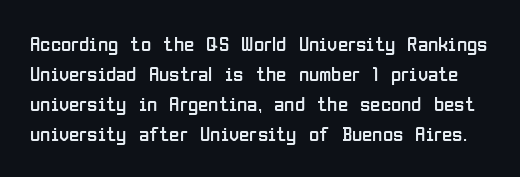
{"italic": "no", "bold": "no", "underline": "no", "line_spacing": "normal", "line_spacing_ratio": 1.43, "letter_spacing": "normal", "letter_spacing_em": 0.0, "glyph_px": 21}
